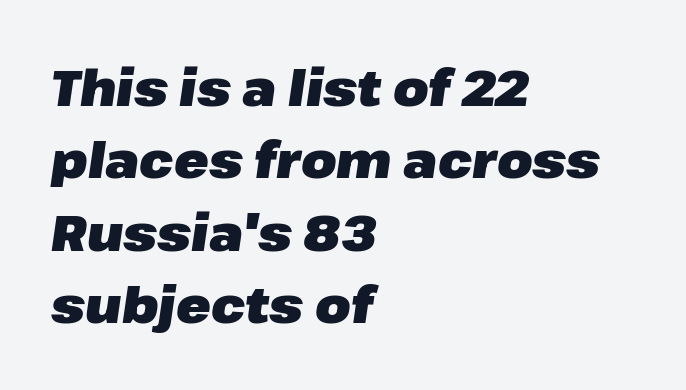
Is the type bold? Yes — the strokes are clearly thick and heavy. These lines are rendered in a variable-pitch font. Horizontal alignment here is leftward, the default for most running prose. The specimen reads as italic at a glance. Baseline-to-baseline distance is the conventional proportion of letter height.
